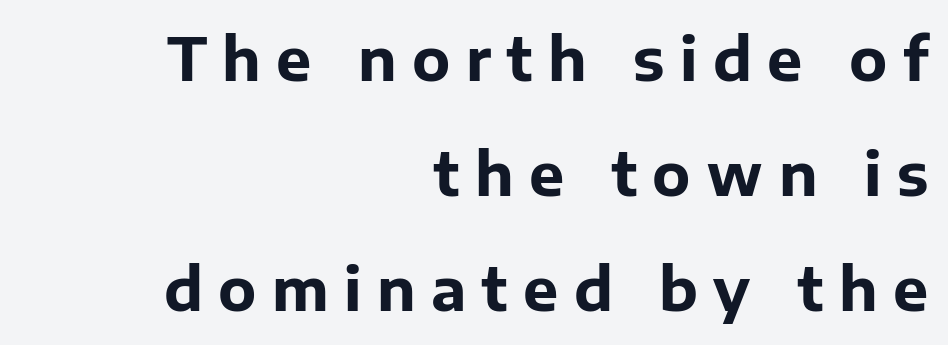
The image shows 59 px bold sans-serif type, upright; set right-aligned, loose line spacing (1.95x), unusually wide letter spacing (+0.26 em), not underlined; low stroke contrast and a medium x-height.
